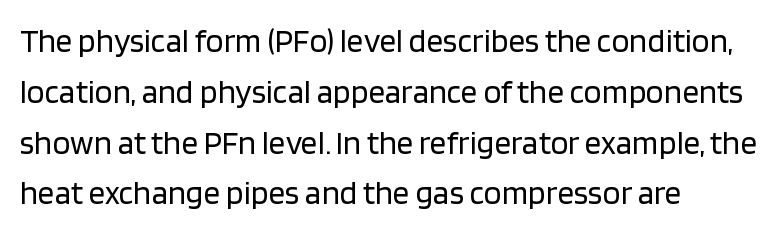
Q: Is the text bold? A: No.
Q: Is the text italic (slanted)? A: No, it is upright.
Q: Is the typeface a serif or a sans-serif typeface? A: Sans-serif.
Q: Is the text underlined? A: No.
Q: How is the paragraph aligned? A: Left-aligned.
Q: Is the spacing between letters normal or unusually wide? A: Normal.
Q: Is the spacing between lines tight, normal or loose? A: Normal.
Q: Width (condensed, normal, or wide)? A: Normal.
Q: Stroke contrast? A: Low.
Q: x-height? A: Large.
Q: Monospaced? A: No.
